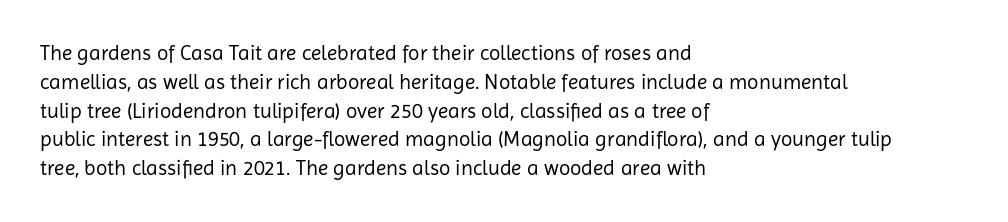
Each new line begins a customary step beneath the previous one. Stems here are at most as thick as an everyday book face. Words appear dense and cohesive because spacing is normal. Descenders hang freely into open space. The axis of the letterforms is exactly vertical.
